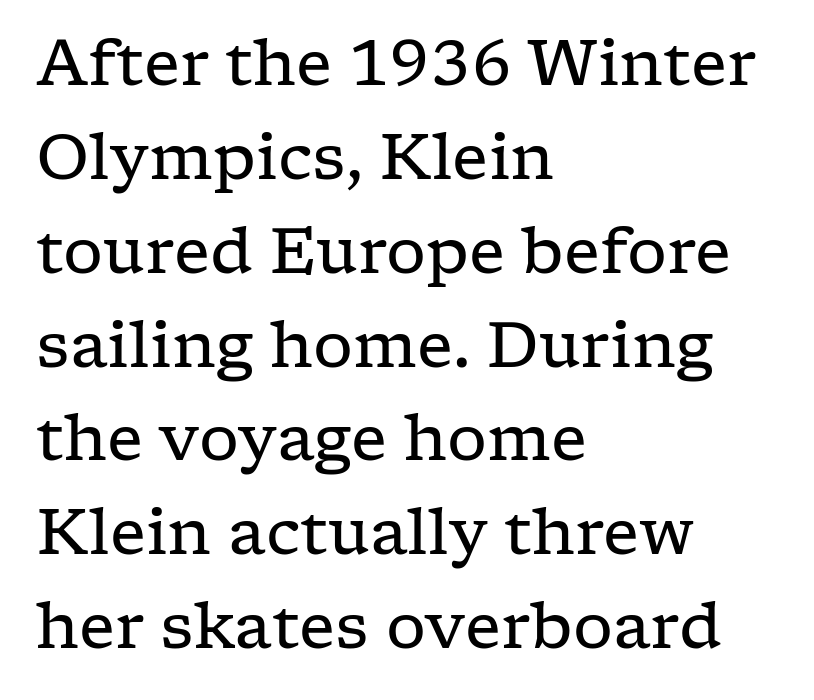
The image shows 63 px regular-weight, wide serif type, upright; set left-aligned, normal line spacing (1.49x), normal letter spacing, not underlined; low stroke contrast and a medium x-height.
